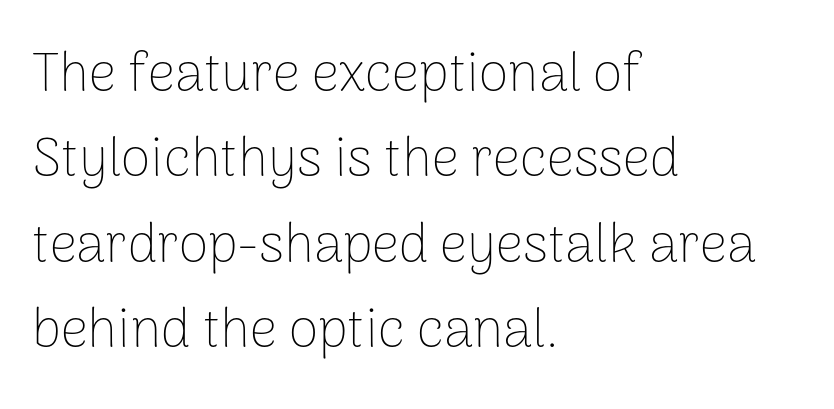
Q: Is the text bold? A: No.
Q: Is the text italic (slanted)? A: No, it is upright.
Q: Is the typeface a serif or a sans-serif typeface? A: Sans-serif.
Q: Is the text underlined? A: No.
Q: How is the paragraph aligned? A: Left-aligned.
Q: Is the spacing between letters normal or unusually wide? A: Normal.
Q: Is the spacing between lines tight, normal or loose? A: Normal.
Q: Width (condensed, normal, or wide)? A: Normal.
Q: Stroke contrast? A: Low.
Q: x-height? A: Medium.
Q: Monospaced? A: No.
